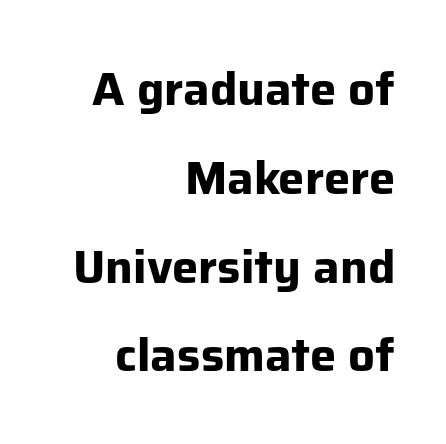
{"serif": "no", "italic": "no", "bold": "yes", "weight": "bold", "width": "normal", "stroke_contrast": "low", "x_height": "medium", "monospaced": "no", "underline": "no", "align": "right", "line_spacing_ratio": 1.89, "letter_spacing": "normal", "letter_spacing_em": 0.0, "glyph_px": 47}
